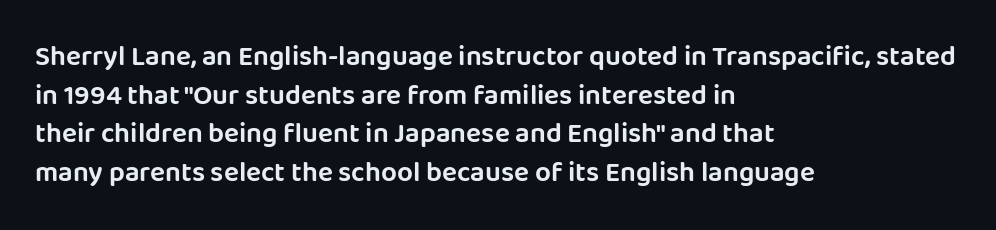
{"serif": "no", "italic": "no", "width": "normal", "stroke_contrast": "low", "x_height": "large", "monospaced": "no", "underline": "no", "align": "left", "line_spacing": "normal", "line_spacing_ratio": 1.38, "letter_spacing": "normal", "letter_spacing_em": 0.0, "glyph_px": 28}
